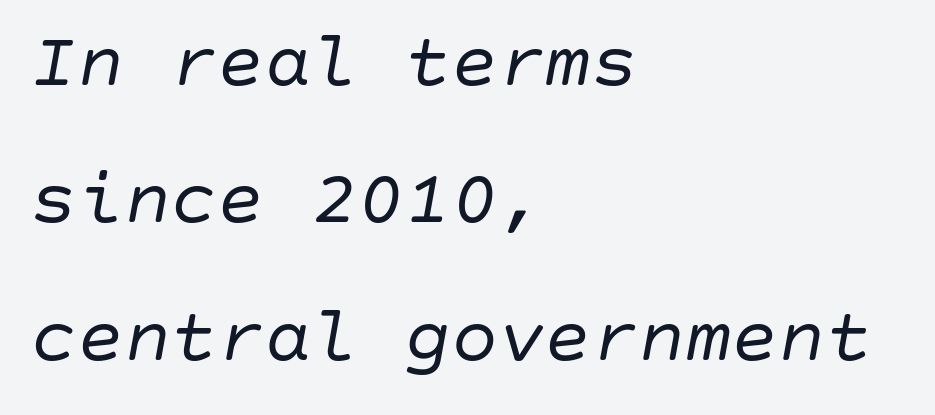
{"italic": "yes", "lean": "right", "slant_degrees": 10, "bold": "no", "weight": "regular", "width": "normal", "stroke_contrast": "low", "x_height": "large", "underline": "no", "align": "left", "line_spacing_ratio": 1.76, "letter_spacing": "normal", "letter_spacing_em": 0.0, "glyph_px": 78}
